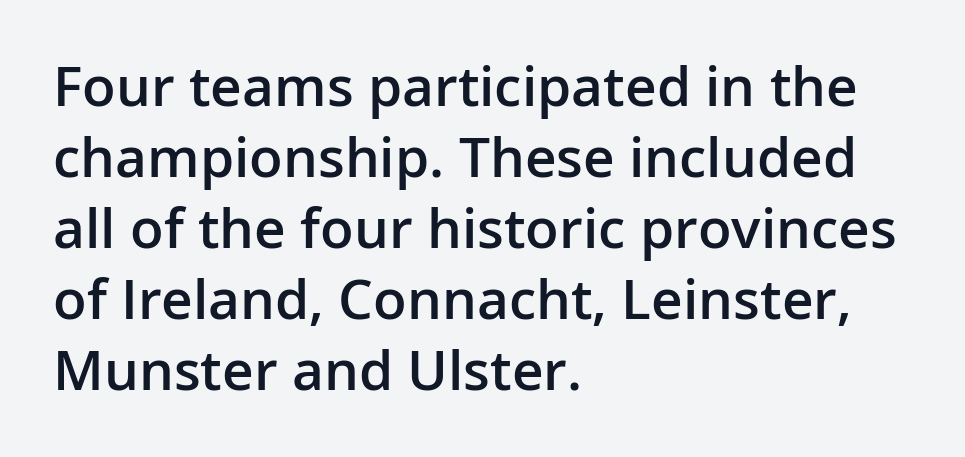
Letter spacing: default. If you measured baseline to baseline, you'd find a middling distance. These lines are set flush left with a ragged right edge. The typesetting leans somewhat heavy: a semibold. Ordinary non-slanted type is in use. The passage shown is not underscored anywhere.
